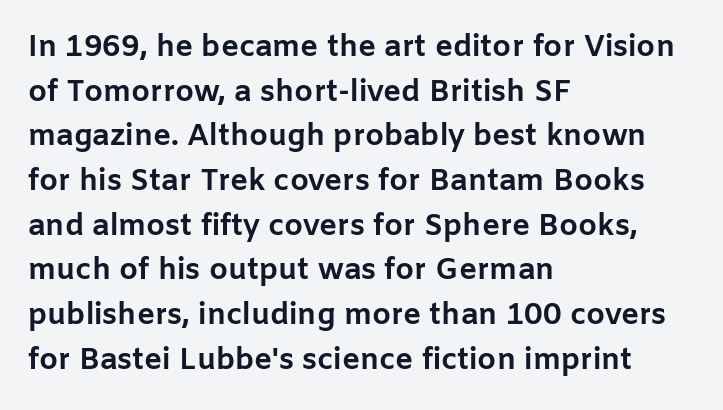
{"serif": "no", "italic": "no", "bold": "yes", "weight": "bold", "width": "normal", "stroke_contrast": "low", "x_height": "medium", "monospaced": "no", "underline": "no", "align": "left", "line_spacing": "normal", "line_spacing_ratio": 1.49, "letter_spacing": "normal", "letter_spacing_em": 0.0, "glyph_px": 30}
